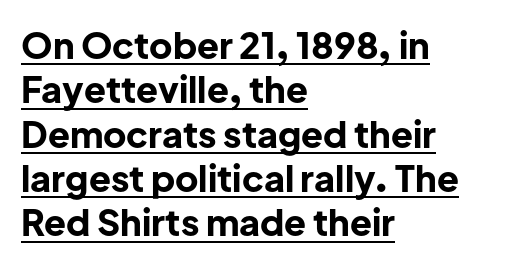
{"serif": "no", "italic": "no", "bold": "yes", "weight": "bold", "width": "normal", "stroke_contrast": "low", "x_height": "medium", "monospaced": "no", "underline": "yes", "align": "left", "line_spacing_ratio": 1.23, "letter_spacing": "normal", "letter_spacing_em": 0.0, "glyph_px": 36}
